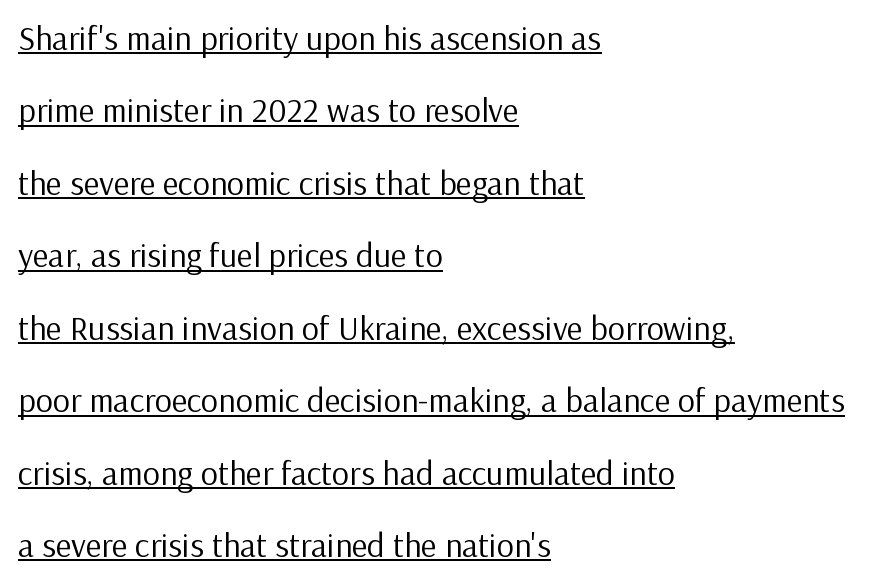
{"serif": "no", "italic": "no", "bold": "no", "weight": "regular", "width": "normal", "stroke_contrast": "low", "x_height": "medium", "monospaced": "no", "underline": "yes", "align": "left", "line_spacing": "loose", "line_spacing_ratio": 2.13, "letter_spacing": "normal", "letter_spacing_em": 0.0, "glyph_px": 34}
